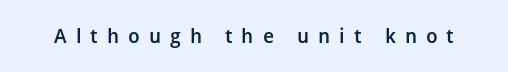
Has an underline been added? It has not. Characters follow at a spacing far wider than the type designer built in. Moderately thickened strokes mark this as semibold type. The font's upright variant was chosen for this text.
